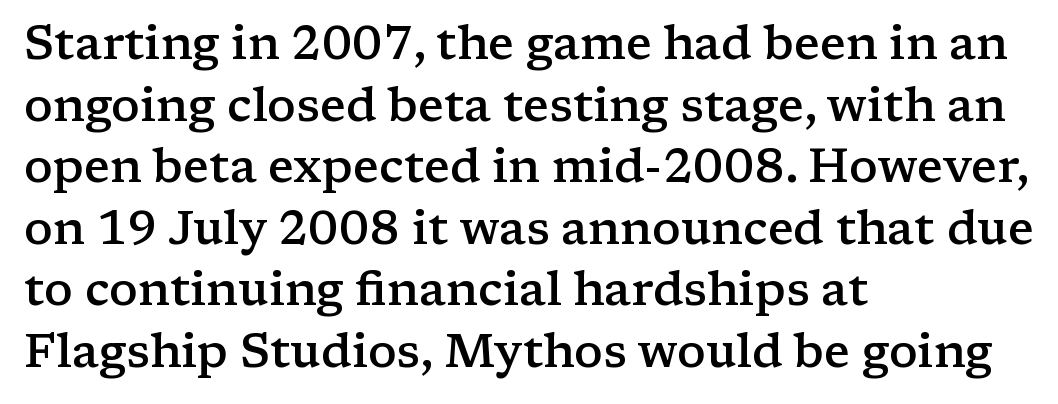
{"serif": "yes", "italic": "no", "bold": "semi", "weight": "semibold", "width": "wide", "stroke_contrast": "low", "x_height": "medium", "monospaced": "no", "underline": "no", "align": "left", "line_spacing": "normal", "line_spacing_ratio": 1.31, "letter_spacing": "normal", "letter_spacing_em": 0.0, "glyph_px": 47}
